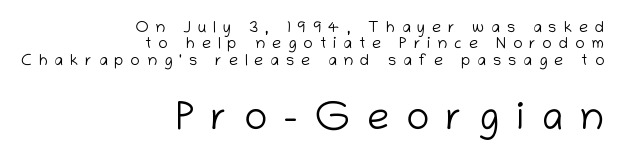
{"serif": "no", "italic": "no", "bold": "no", "weight": "light", "width": "normal", "stroke_contrast": "low", "x_height": "medium", "monospaced": "no", "underline": "no", "align": "right", "line_spacing": "tight", "line_spacing_ratio": 1.02, "letter_spacing": "wide", "letter_spacing_em": 0.43, "larger_block": "second", "size_ratio": 2.44, "glyph_px": 39}
